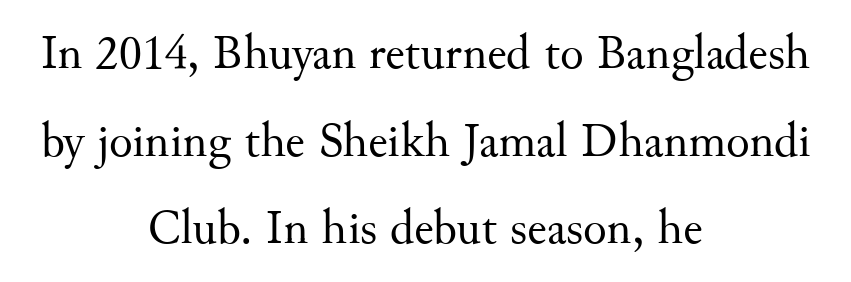
{"serif": "yes", "italic": "no", "bold": "no", "weight": "regular", "width": "normal", "stroke_contrast": "medium", "x_height": "small", "monospaced": "no", "underline": "no", "align": "center", "line_spacing_ratio": 1.79, "letter_spacing": "normal", "letter_spacing_em": 0.0, "glyph_px": 49}
